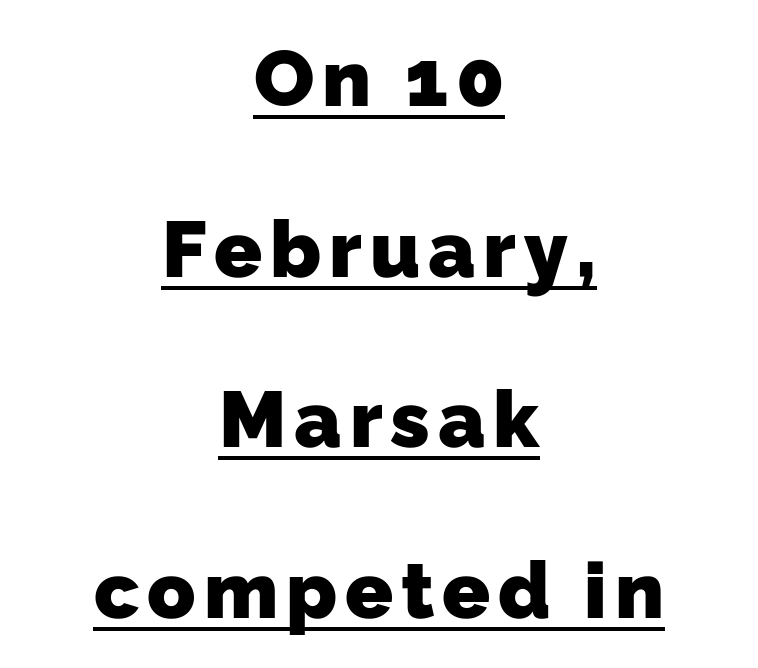
The rendering uses natural spacing where letterforms have individual widths. Underlining? Definitely there. The rendering shows plain stroke endings on the letterforms — a sans-serif design. The paragraph has two soft edges and a firm central axis. Widely set lines give the paragraph a tall, airy silhouette. Students, this is bold: see how much ink each stroke carries.
